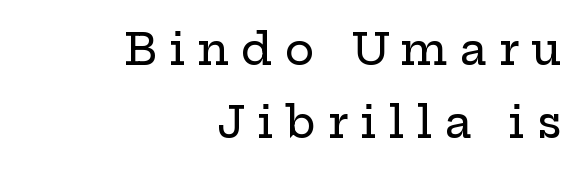
Q: Is the text italic (slanted)? A: No, it is upright.
Q: Is the typeface a serif or a sans-serif typeface? A: Serif.
Q: Is the text underlined? A: No.
Q: How is the paragraph aligned? A: Right-aligned.
Q: Is the spacing between letters normal or unusually wide? A: Unusually wide.
Q: Is the spacing between lines tight, normal or loose? A: Normal.
Q: Width (condensed, normal, or wide)? A: Wide.
Q: Stroke contrast? A: Low.
Q: x-height? A: Medium.
Q: Monospaced? A: No.
